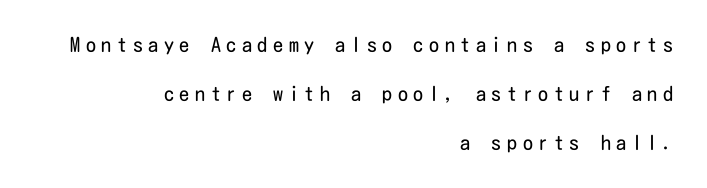
Q: Is the text bold? A: No.
Q: Is the text italic (slanted)? A: No, it is upright.
Q: Is the text underlined? A: No.
Q: How is the paragraph aligned? A: Right-aligned.
Q: Is the spacing between letters normal or unusually wide? A: Unusually wide.
Q: Is the spacing between lines tight, normal or loose? A: Loose.
